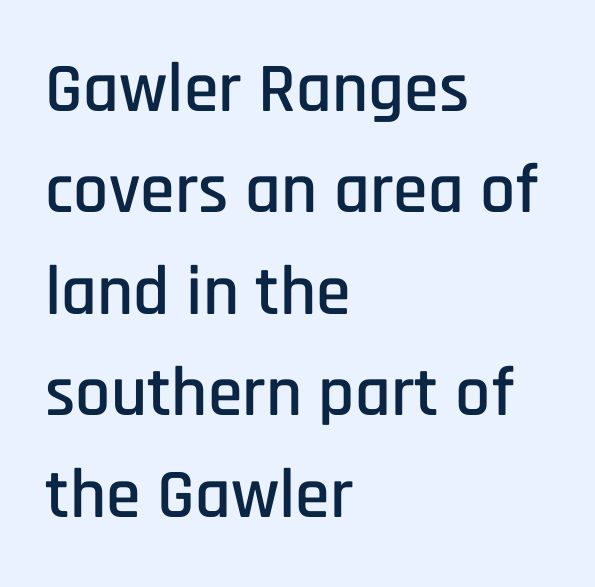
A bare baseline throughout the passage. The setting favours the left margin, as ordinary paragraphs usually do. The rendering keeps characters at their native spacing. Each letter keeps its own natural width here, so spacing adapts to shape. Rows of type keep a routine distance in the vertical direction.
